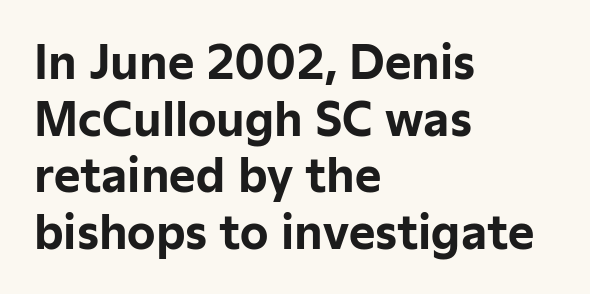
Horizontally, the lines are justified to the leading edge only. Here the glyphs are tracked normally, forming tight word shapes. Serif or sans? Sans — the stroke terminals are bare. A dark, heavy texture on the line: the type is bold. Ascenders rise straight up at ninety degrees. Regarding leading, the lines here are spaced in the standard way.
